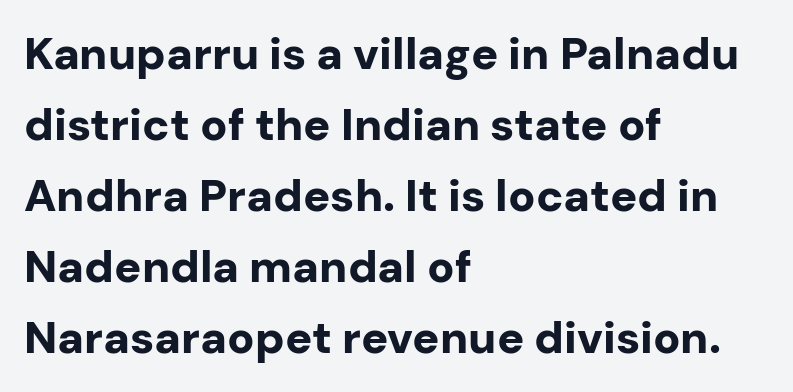
The image shows 45 px bold sans-serif type, upright; set left-aligned, normal line spacing (1.58x), normal letter spacing, not underlined; low stroke contrast and a medium x-height.
